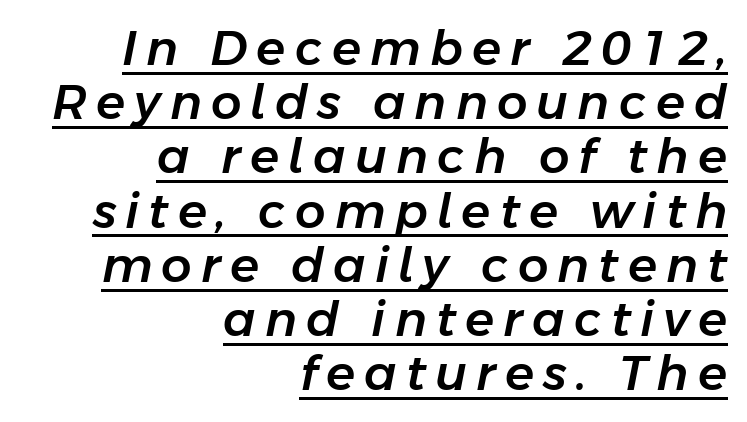
If you measured baseline to baseline, you'd find a short distance. Students, observe the line beneath the letters — that is underlining. The passage shown leans; its letterforms are oblique. Is this a fixed-width face? No — the glyphs have proportional, varying widths. The ragged edge is on the left, which tells us the setting is flush right.
